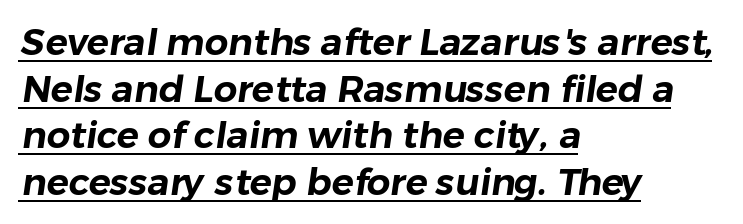
Q: Is the typeface a serif or a sans-serif typeface? A: Sans-serif.
Q: Is the text underlined? A: Yes.
Q: How is the paragraph aligned? A: Left-aligned.
Q: Is the spacing between letters normal or unusually wide? A: Normal.
Q: Is the spacing between lines tight, normal or loose? A: Normal.
Q: Width (condensed, normal, or wide)? A: Normal.
Q: Stroke contrast? A: Low.
Q: x-height? A: Medium.
Q: Monospaced? A: No.
